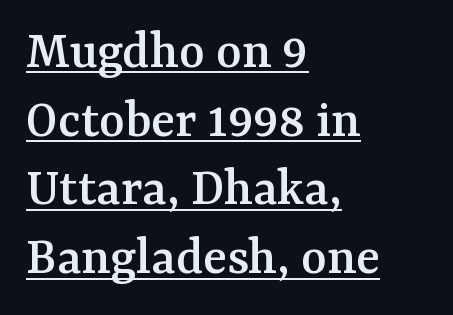
A classic flush-left, rag-right setting is used for this passage. In terms of letterspacing, this is plain default setting. Each letter keeps its own natural width here, so spacing adapts to shape. A baseline rule has been typeset under these characters. If you measured baseline to baseline, you'd find a middling distance.
